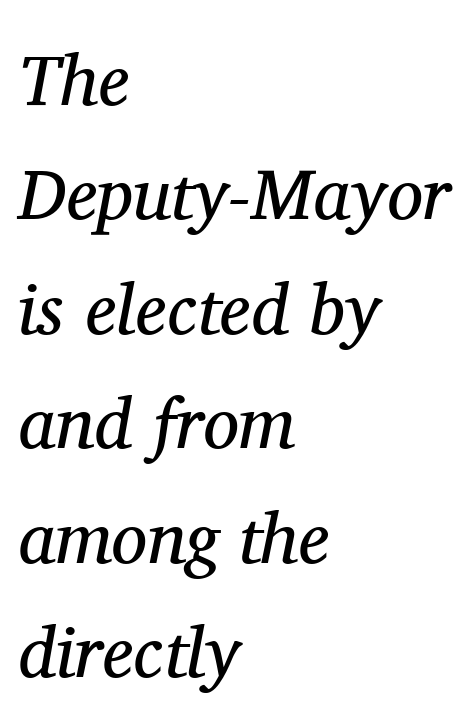
The image shows 72 px regular-weight serif type, italic (leaning right); set left-aligned, normal line spacing (1.59x), normal letter spacing, not underlined; medium stroke contrast and a medium x-height.
